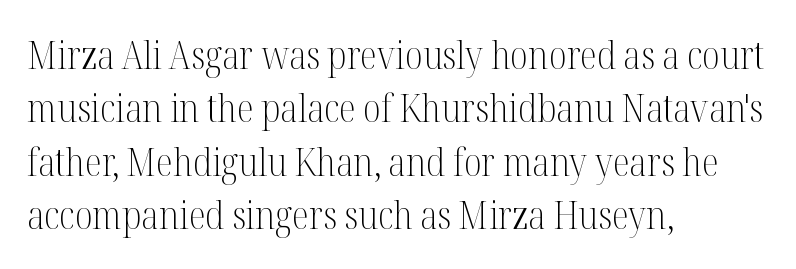
Q: Is the text bold? A: No.
Q: Is the text italic (slanted)? A: No, it is upright.
Q: Is the typeface a serif or a sans-serif typeface? A: Serif.
Q: Is the text underlined? A: No.
Q: How is the paragraph aligned? A: Left-aligned.
Q: Is the spacing between letters normal or unusually wide? A: Normal.
Q: Is the spacing between lines tight, normal or loose? A: Normal.
Q: Width (condensed, normal, or wide)? A: Condensed.
Q: Stroke contrast? A: Medium.
Q: x-height? A: Medium.
Q: Monospaced? A: No.
